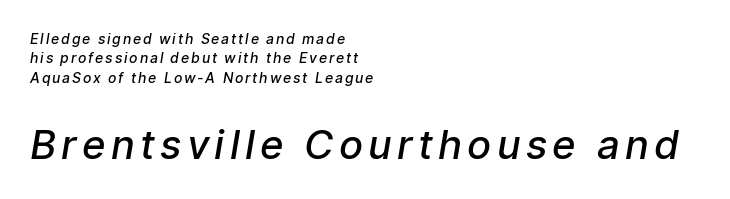
You get the small type first, then a jump to larger type. To sum up the face: it is a sans, with no serifs. Caption: semibold face, moderately heavy strokes. Normally led — the rows are evenly, conventionally spaced. The face used here is proportionally spaced, like ordinary book or web type.
